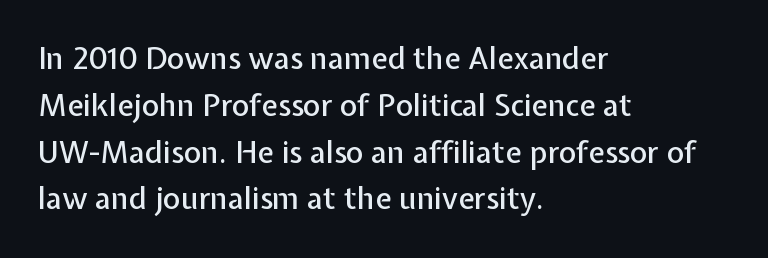
This sample uses a sans-serif face. Caption: multi-line text, flush left, ragged right. The rendering uses natural spacing where letterforms have individual widths. Standard letterfit; no display-style spreading of the glyphs.
